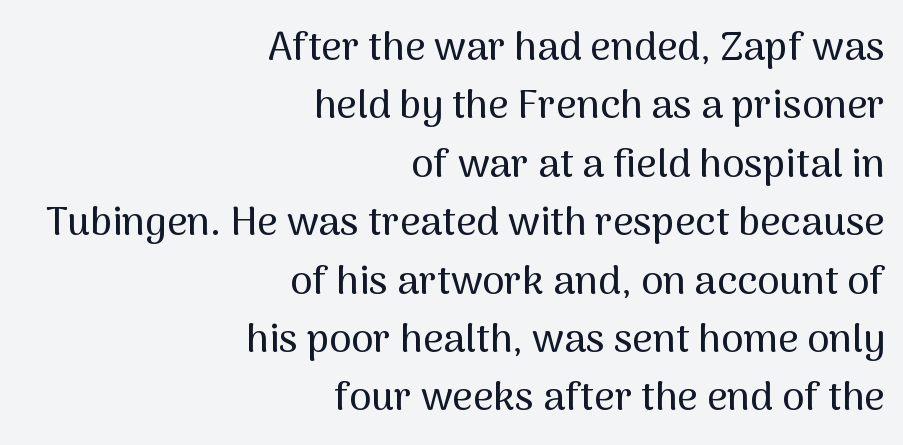
Q: Is the text italic (slanted)? A: No, it is upright.
Q: Is the typeface a serif or a sans-serif typeface? A: Sans-serif.
Q: Is the text underlined? A: No.
Q: How is the paragraph aligned? A: Right-aligned.
Q: Is the spacing between letters normal or unusually wide? A: Normal.
Q: Is the spacing between lines tight, normal or loose? A: Normal.
Q: Width (condensed, normal, or wide)? A: Normal.
Q: Stroke contrast? A: Medium.
Q: x-height? A: Medium.
Q: Monospaced? A: No.
